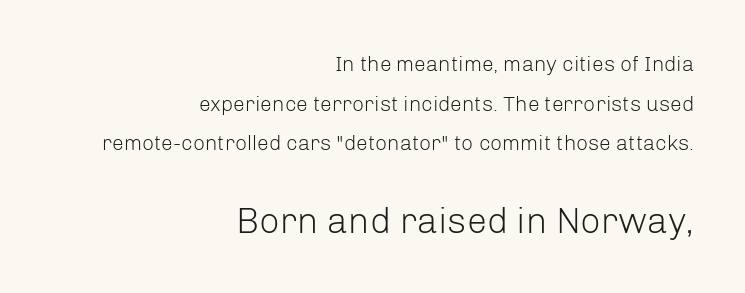
{"serif": "no", "italic": "no", "bold": "no", "weight": "light", "width": "normal", "stroke_contrast": "low", "x_height": "medium", "monospaced": "no", "underline": "no", "align": "right", "line_spacing_ratio": 1.89, "letter_spacing": "normal", "letter_spacing_em": 0.0, "larger_block": "second", "size_ratio": 1.71, "glyph_px": 36}
